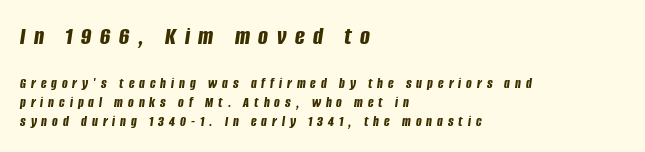
These lines stack with their left ends in a neat column. Strokes here are thick enough to call this a true bold. Is the letter spacing exaggerated? Yes — the characters are pushed far apart. The space beneath each line is pristine and unruled. Vertically, the passage feels balanced, rows spaced as you'd expect.
